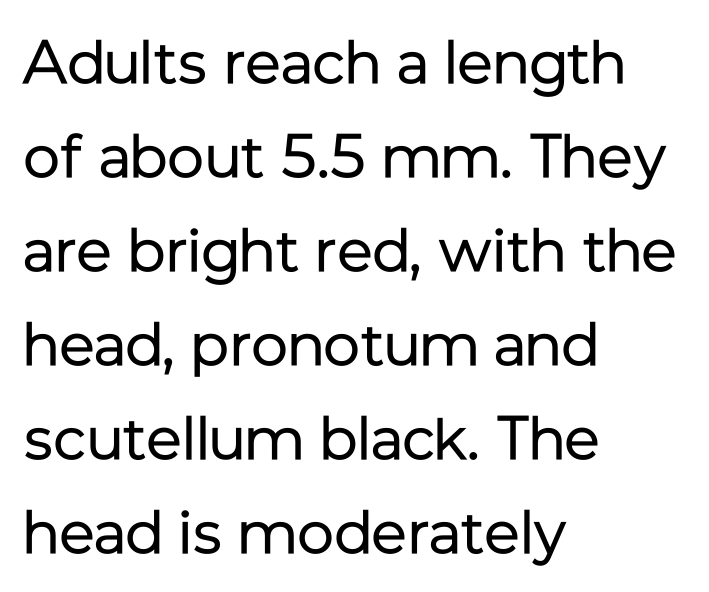
{"serif": "no", "italic": "no", "bold": "no", "weight": "regular", "width": "normal", "stroke_contrast": "low", "x_height": "medium", "monospaced": "no", "underline": "no", "align": "left", "line_spacing": "normal", "line_spacing_ratio": 1.54, "letter_spacing": "normal", "letter_spacing_em": 0.0, "glyph_px": 61}
